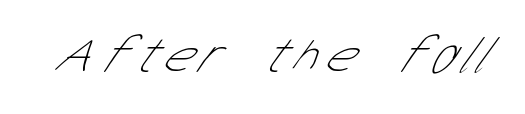
The image shows 51 px thin, condensed sans-serif type; set not underlined; low stroke contrast and a medium x-height.
